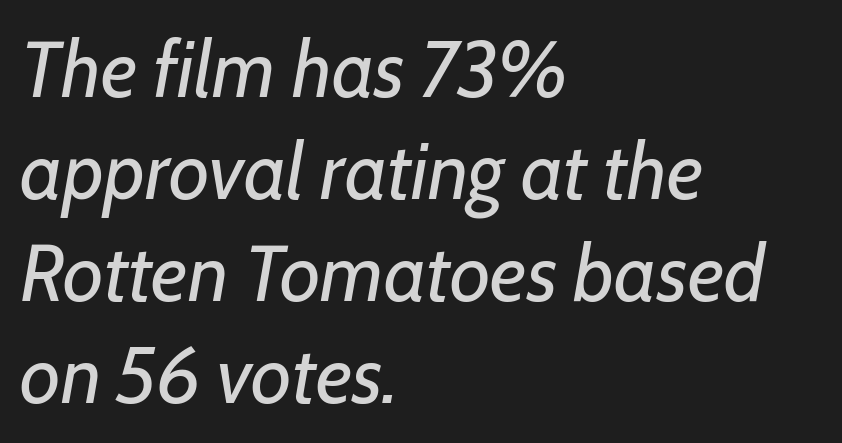
Spacing verdict: proportional, widths tailored to each character. No letter is thick-stroked: the sample isn't bold. Just letters on the line, the space beneath them empty. Visually the block forms a straight wall on the left and a jagged coastline on the right.
